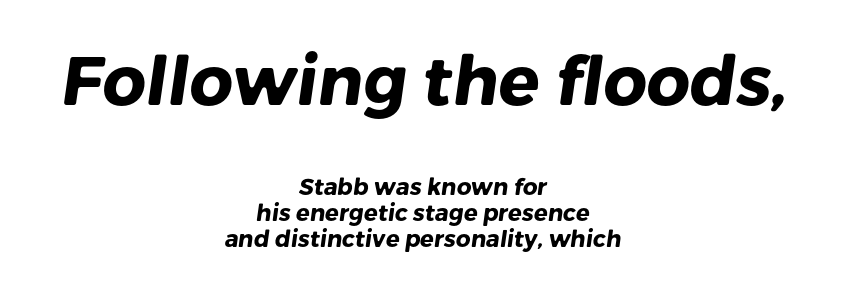
The image shows 68 px heavy sans-serif type; set centered, tight line spacing (1.15x), normal letter spacing, not underlined; the first (top) block is 2.96x larger; low stroke contrast and a medium x-height.
